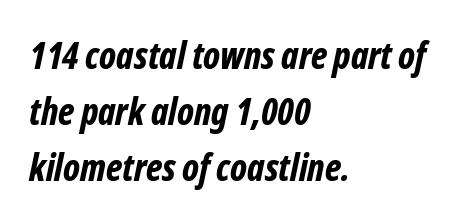
Q: Is the text bold? A: Yes.
Q: Is the text italic (slanted)? A: Yes, it leans right by about 12 degrees.
Q: Is the text underlined? A: No.
Q: How is the paragraph aligned? A: Left-aligned.
Q: Is the spacing between letters normal or unusually wide? A: Normal.
Q: Is the spacing between lines tight, normal or loose? A: Normal.
Q: Width (condensed, normal, or wide)? A: Condensed.
Q: Stroke contrast? A: Low.
Q: x-height? A: Medium.
Q: Monospaced? A: No.
